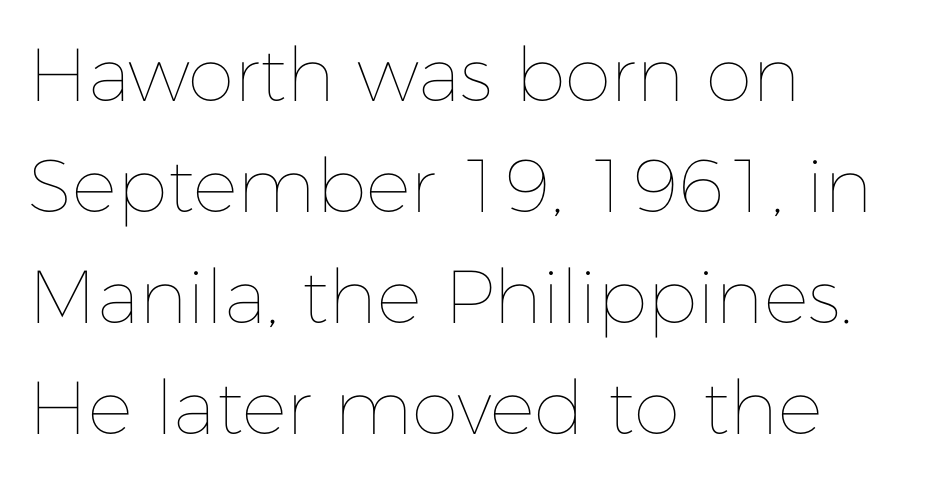
Q: Is the text bold? A: No.
Q: Is the text italic (slanted)? A: No, it is upright.
Q: Is the text underlined? A: No.
Q: How is the paragraph aligned? A: Left-aligned.
Q: Is the spacing between letters normal or unusually wide? A: Normal.
Q: Is the spacing between lines tight, normal or loose? A: Normal.
Q: Width (condensed, normal, or wide)? A: Normal.
Q: Stroke contrast? A: Low.
Q: x-height? A: Medium.
Q: Monospaced? A: No.
